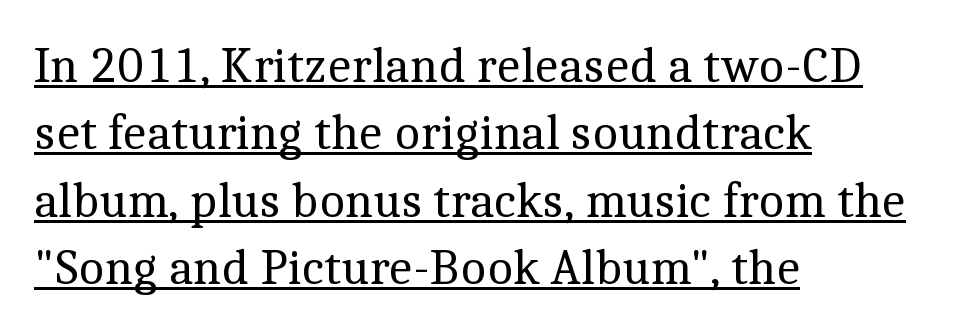
{"serif": "yes", "italic": "no", "bold": "no", "weight": "regular", "width": "normal", "x_height": "medium", "monospaced": "no", "underline": "yes", "align": "left", "line_spacing": "normal", "line_spacing_ratio": 1.35, "letter_spacing": "normal", "letter_spacing_em": 0.0, "glyph_px": 50}
